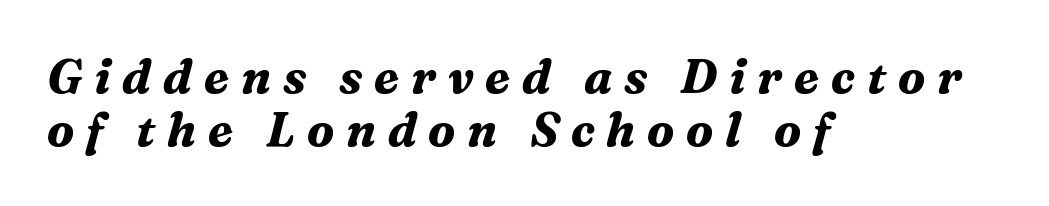
Q: Is the text bold? A: Yes.
Q: Is the text italic (slanted)? A: Yes, it leans right by about 16 degrees.
Q: Is the typeface a serif or a sans-serif typeface? A: Serif.
Q: Is the text underlined? A: No.
Q: How is the paragraph aligned? A: Left-aligned.
Q: Is the spacing between letters normal or unusually wide? A: Unusually wide.
Q: Is the spacing between lines tight, normal or loose? A: Tight.
Q: Width (condensed, normal, or wide)? A: Normal.
Q: Stroke contrast? A: Medium.
Q: x-height? A: Medium.
Q: Monospaced? A: No.
